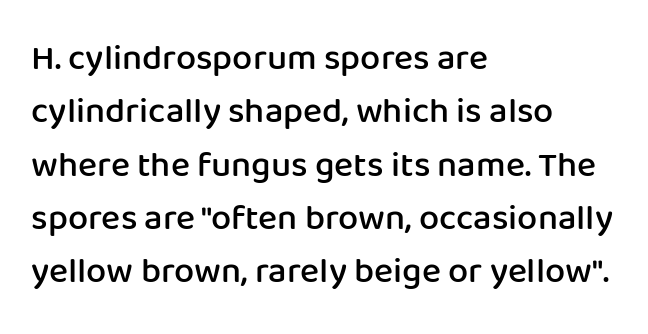
Q: Is the text bold? A: Semi-bold.
Q: Is the text italic (slanted)? A: No, it is upright.
Q: Is the typeface a serif or a sans-serif typeface? A: Sans-serif.
Q: Is the text underlined? A: No.
Q: How is the paragraph aligned? A: Left-aligned.
Q: Is the spacing between letters normal or unusually wide? A: Normal.
Q: Is the spacing between lines tight, normal or loose? A: Normal.
Q: Width (condensed, normal, or wide)? A: Normal.
Q: Stroke contrast? A: Low.
Q: x-height? A: Medium.
Q: Monospaced? A: No.
